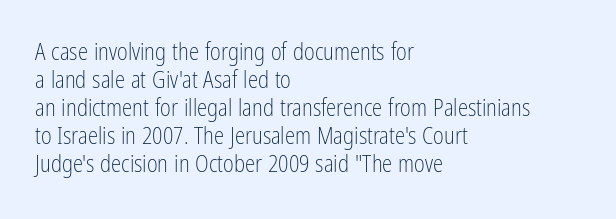
{"italic": "no", "bold": "no", "underline": "no", "align": "left", "line_spacing_ratio": 1.22, "letter_spacing": "normal", "letter_spacing_em": 0.0, "glyph_px": 23}
